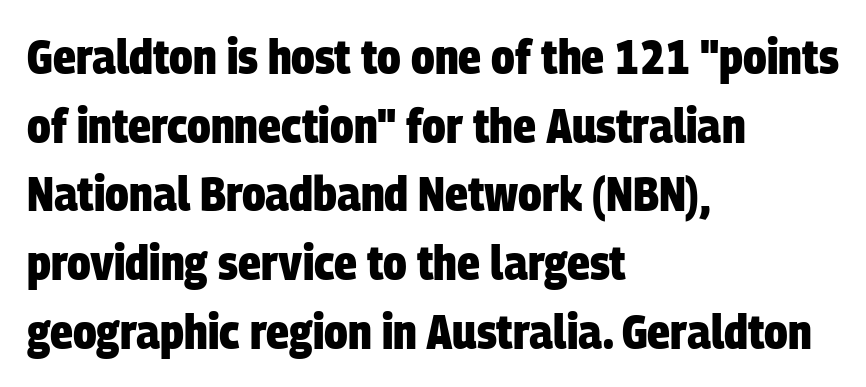
Q: Is the text bold? A: Yes.
Q: Is the typeface a serif or a sans-serif typeface? A: Sans-serif.
Q: Is the text underlined? A: No.
Q: How is the paragraph aligned? A: Left-aligned.
Q: Is the spacing between letters normal or unusually wide? A: Normal.
Q: Is the spacing between lines tight, normal or loose? A: Normal.
Q: Width (condensed, normal, or wide)? A: Condensed.
Q: Stroke contrast? A: Low.
Q: x-height? A: Large.
Q: Monospaced? A: No.
